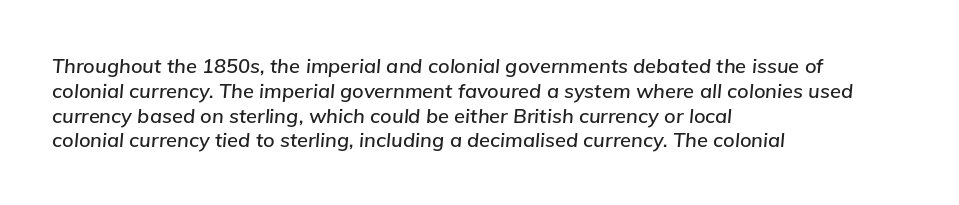
{"italic": "yes", "lean": "right", "slant_degrees": 5, "underline": "no", "align": "left", "line_spacing_ratio": 1.24, "letter_spacing": "normal", "letter_spacing_em": 0.0, "glyph_px": 20}
